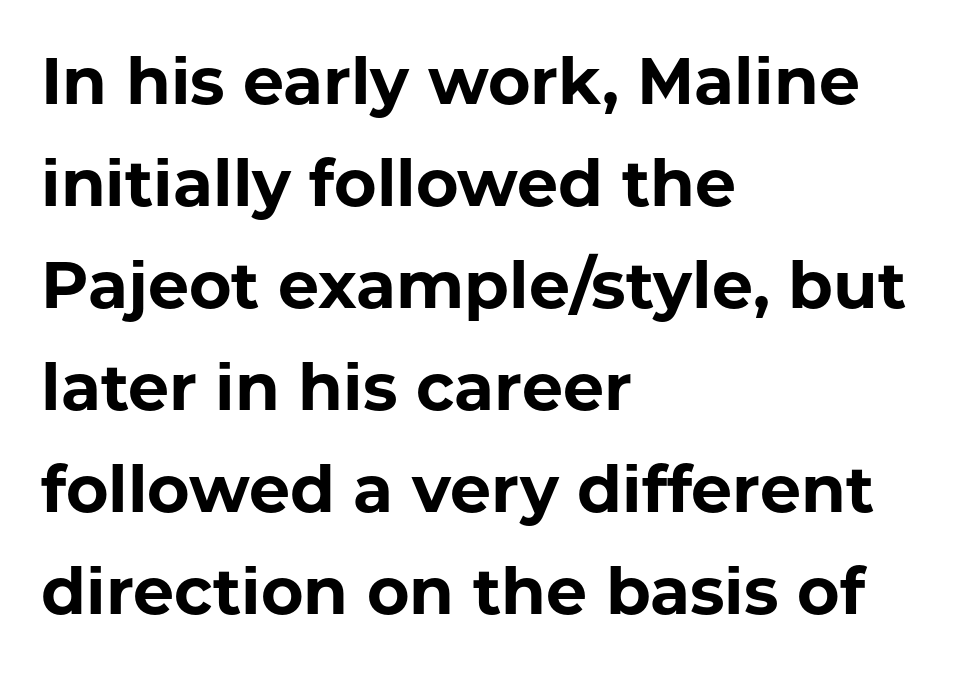
The strokes are fattened all the way to bold. Every row of glyphs begins at an identical x-position on the left. Ascenders rise straight up at ninety degrees. The characters display no serif detailing; their extremities are plain. Has an underline been added? It has not. The rows are spaced the way most documents space them.
